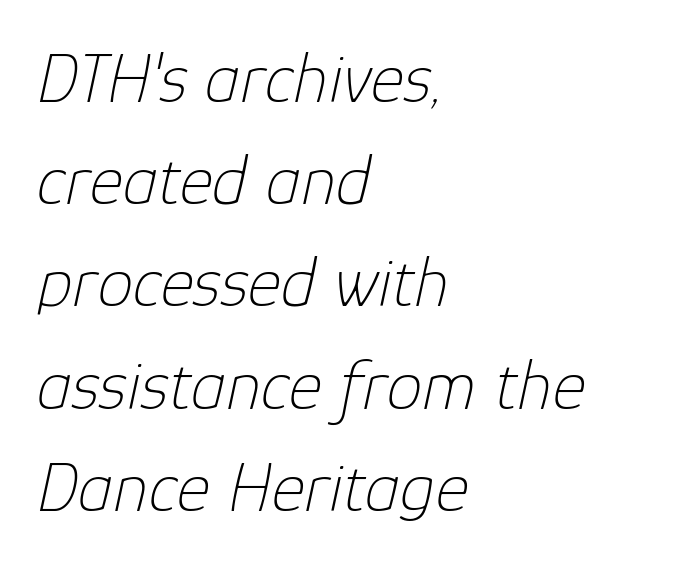
The image shows 72 px thin type, italic (leaning right); set left-aligned, normal line spacing (1.42x), normal letter spacing, not underlined; low stroke contrast and a medium x-height.
